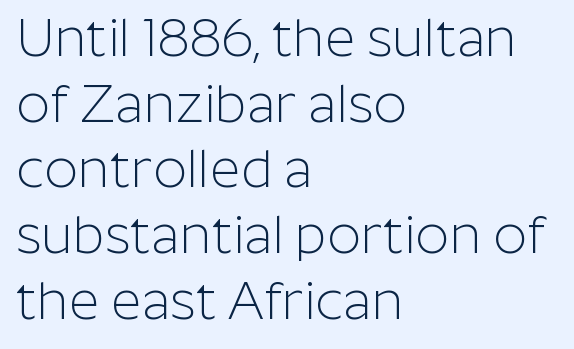
{"serif": "no", "italic": "no", "bold": "no", "weight": "light", "width": "normal", "stroke_contrast": "low", "x_height": "medium", "monospaced": "no", "underline": "no", "align": "left", "line_spacing_ratio": 1.24, "letter_spacing": "normal", "letter_spacing_em": 0.0, "glyph_px": 53}
